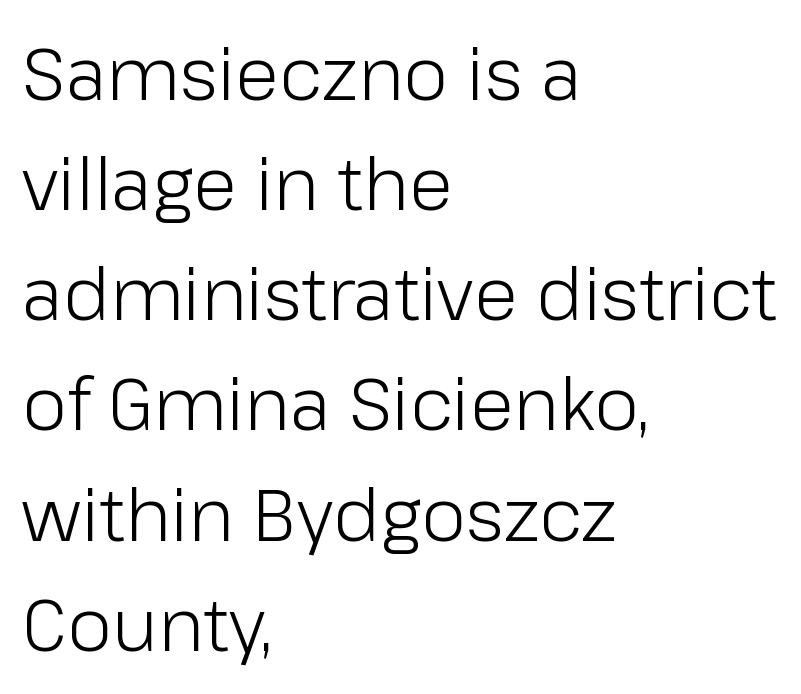
Q: Is the text bold? A: No.
Q: Is the text italic (slanted)? A: No, it is upright.
Q: Is the typeface a serif or a sans-serif typeface? A: Sans-serif.
Q: Is the text underlined? A: No.
Q: How is the paragraph aligned? A: Left-aligned.
Q: Is the spacing between letters normal or unusually wide? A: Normal.
Q: Is the spacing between lines tight, normal or loose? A: Normal.
Q: Width (condensed, normal, or wide)? A: Normal.
Q: Stroke contrast? A: Low.
Q: x-height? A: Medium.
Q: Monospaced? A: No.
